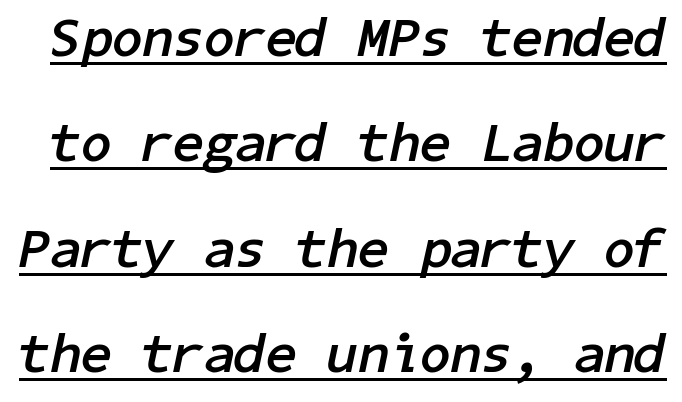
{"italic": "yes", "lean": "right", "slant_degrees": 11, "bold": "yes", "weight": "semibold", "width": "normal", "stroke_contrast": "low", "x_height": "medium", "underline": "yes", "line_spacing_ratio": 1.88, "letter_spacing": "normal", "letter_spacing_em": 0.0, "glyph_px": 56}
